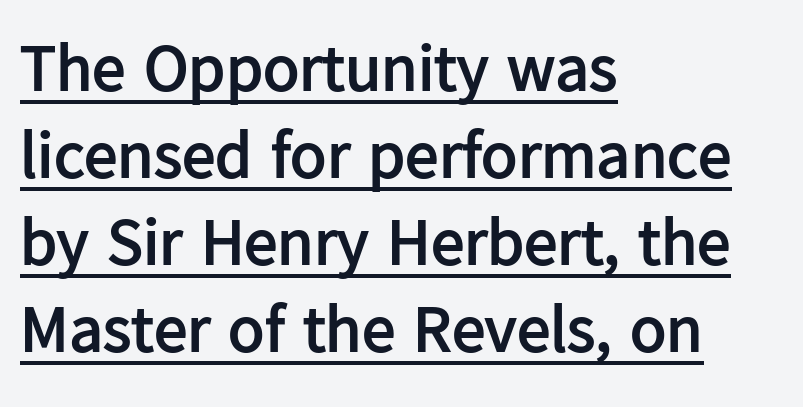
Q: Is the text bold? A: Yes.
Q: Is the text italic (slanted)? A: No, it is upright.
Q: Is the typeface a serif or a sans-serif typeface? A: Sans-serif.
Q: Is the text underlined? A: Yes.
Q: How is the paragraph aligned? A: Left-aligned.
Q: Is the spacing between letters normal or unusually wide? A: Normal.
Q: Is the spacing between lines tight, normal or loose? A: Normal.
Q: Width (condensed, normal, or wide)? A: Normal.
Q: Stroke contrast? A: Low.
Q: x-height? A: Medium.
Q: Monospaced? A: No.
